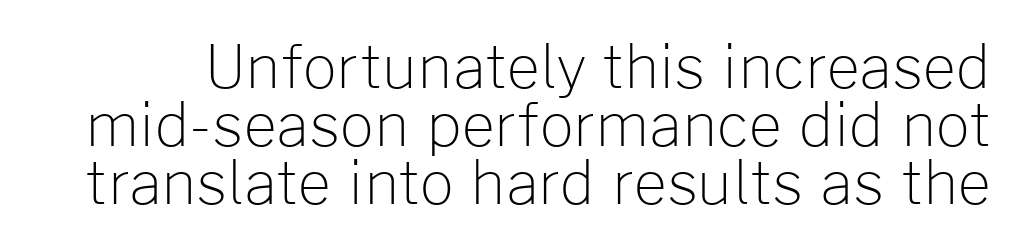
The passage shown is typed in a proportional face where columns would drift. The specimen omits any rule beneath the text block's lines. Tightly led — the rows are bunched. Think standard paragraph weight, or any step lighter than that.
